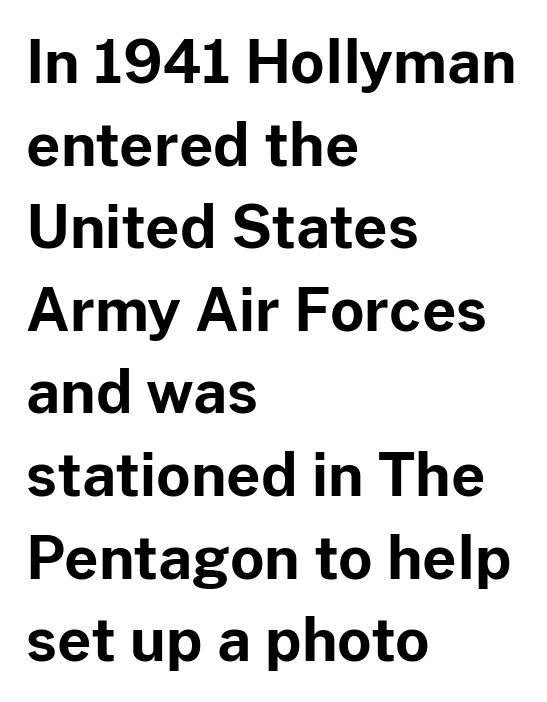
{"serif": "no", "italic": "no", "bold": "yes", "weight": "bold", "width": "normal", "stroke_contrast": "low", "x_height": "medium", "monospaced": "no", "underline": "no", "align": "left", "line_spacing": "normal", "line_spacing_ratio": 1.4, "letter_spacing": "normal", "letter_spacing_em": 0.0, "glyph_px": 59}
